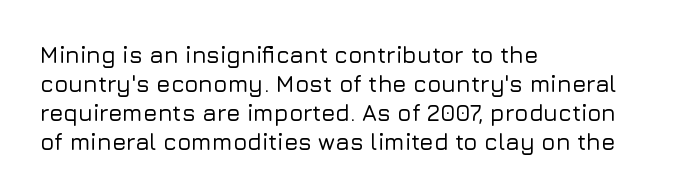
The image shows 23 px text type, upright; set left-aligned, normal line spacing (1.26x), normal letter spacing, not underlined.
